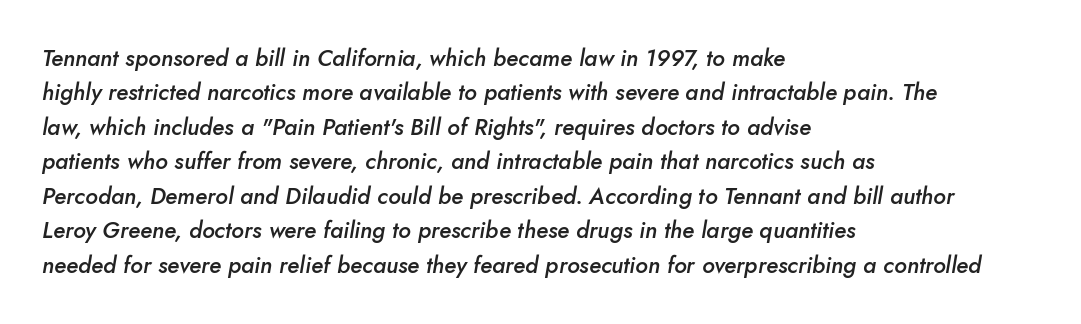
The image shows 23 px text type, italic (leaning right); set left-aligned, normal line spacing (1.5x), normal letter spacing, not underlined.
